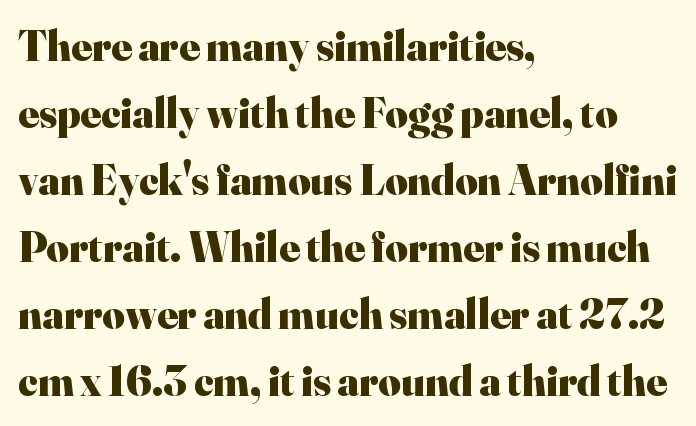
{"serif": "yes", "italic": "no", "bold": "yes", "weight": "heavy", "width": "normal", "stroke_contrast": "high", "x_height": "small", "monospaced": "no", "underline": "no", "align": "left", "line_spacing": "normal", "line_spacing_ratio": 1.56, "letter_spacing": "normal", "letter_spacing_em": 0.0, "glyph_px": 43}
